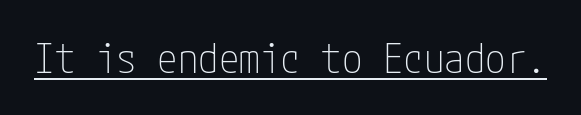
{"serif": "no", "italic": "no", "bold": "no", "weight": "thin", "width": "condensed", "stroke_contrast": "low", "x_height": "medium", "underline": "yes", "letter_spacing": "normal", "letter_spacing_em": 0.0, "glyph_px": 41}
